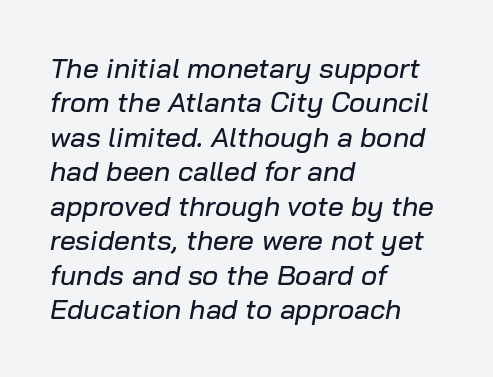
{"italic": "yes", "lean": "right", "slant_degrees": 10, "width": "normal", "stroke_contrast": "low", "x_height": "medium", "monospaced": "no", "underline": "no", "align": "left", "line_spacing_ratio": 1.23, "letter_spacing": "normal", "letter_spacing_em": 0.0, "glyph_px": 28}
